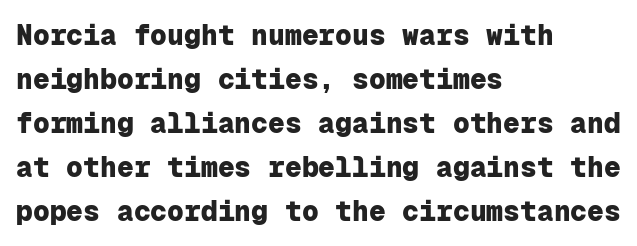
The image shows 28 px heavy sans-serif type, upright, monospaced; set left-aligned, normal line spacing (1.57x), normal letter spacing, not underlined; low stroke contrast and a medium x-height.
